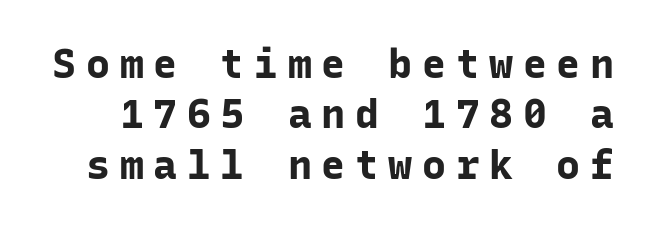
Notice how thick the strokes are: this is what a full bold looks like. Here the designer chose a console-style face with uniform glyph widths. Regarding leading, the lines here are spaced in the standard way. The space beneath each line is pristine and unruled.
